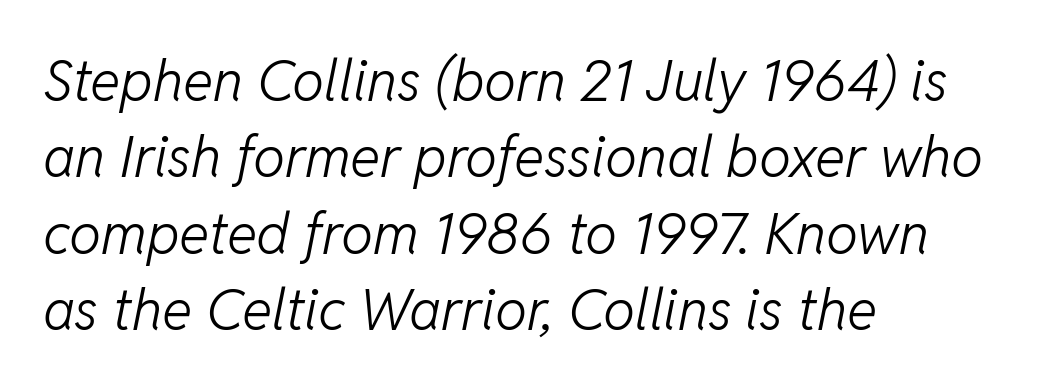
The image shows 57 px light type, italic (leaning right); set left-aligned, normal line spacing (1.34x), normal letter spacing, not underlined; low stroke contrast and a medium x-height.
